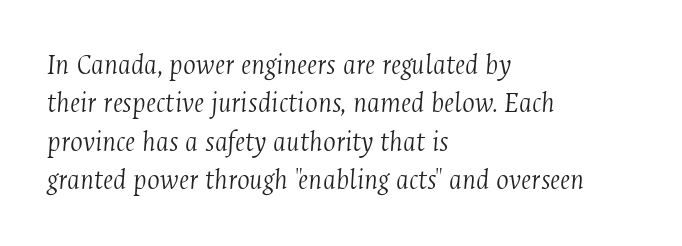
{"serif": "yes", "italic": "yes", "lean": "right", "slant_degrees": 4, "bold": "no", "weight": "light", "width": "condensed", "stroke_contrast": "medium", "x_height": "medium", "monospaced": "no", "underline": "no", "align": "left", "line_spacing": "normal", "line_spacing_ratio": 1.28, "letter_spacing": "normal", "letter_spacing_em": 0.0, "glyph_px": 30}
